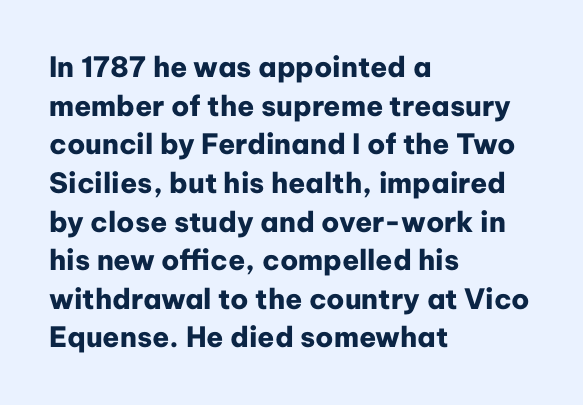
Where is the straight margin? On the left. Looks like regular typesetting: each glyph gets only the width it needs. The space between consecutive lines is moderate. Short note: letters normally spaced. These lines carry a lot of weight — the face is fully bold.
